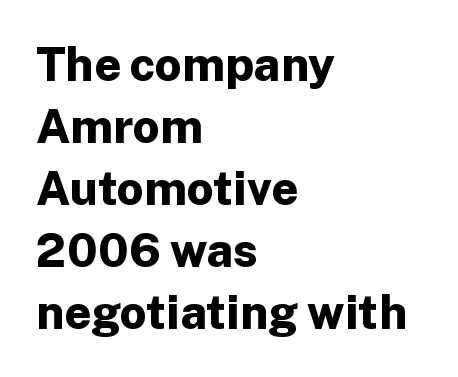
Q: Is the text bold? A: Yes.
Q: Is the text italic (slanted)? A: No, it is upright.
Q: Is the typeface a serif or a sans-serif typeface? A: Sans-serif.
Q: Is the text underlined? A: No.
Q: How is the paragraph aligned? A: Left-aligned.
Q: Is the spacing between letters normal or unusually wide? A: Normal.
Q: Is the spacing between lines tight, normal or loose? A: Normal.
Q: Width (condensed, normal, or wide)? A: Normal.
Q: Stroke contrast? A: Low.
Q: x-height? A: Medium.
Q: Monospaced? A: No.
